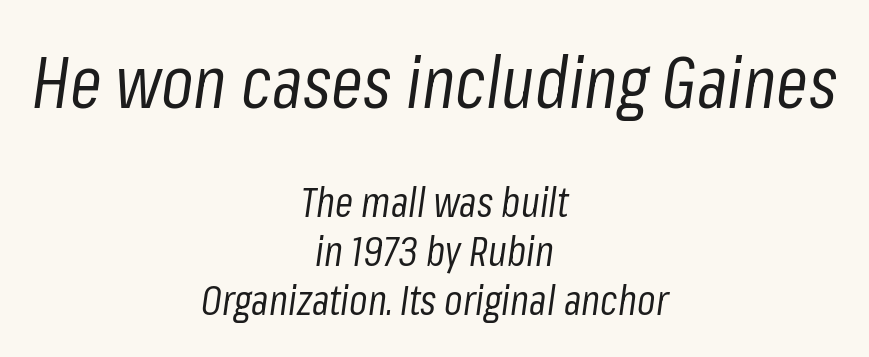
Nothing unusual about the tracking: characters are spaced as the font intends. Type size steps down from the first block to the second. The space directly below the letters is spotless. Visually the block forms a symmetrical silhouette, jagged on both flanks.
